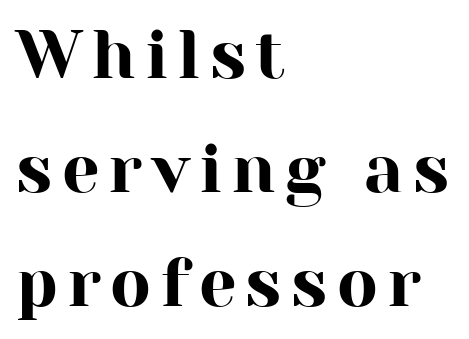
The image shows 67 px serif type, upright; set left-aligned, normal line spacing (1.7x), not underlined; high stroke contrast and a medium x-height.
